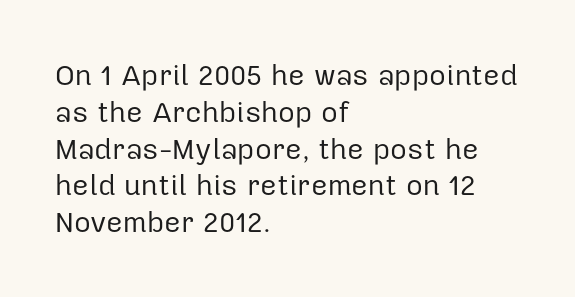
{"serif": "no", "italic": "no", "bold": "no", "weight": "regular", "width": "normal", "stroke_contrast": "low", "x_height": "medium", "monospaced": "no", "underline": "no", "align": "left", "line_spacing": "normal", "line_spacing_ratio": 1.27, "letter_spacing": "normal", "letter_spacing_em": 0.0, "glyph_px": 29}
